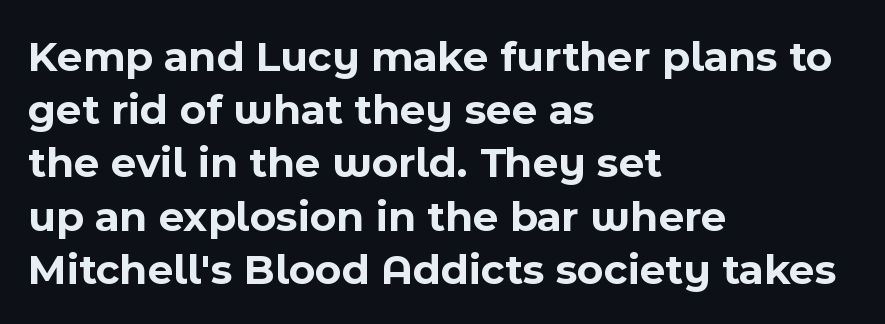
This sample is left-justified, so line endings fall wherever the words run out. What kind of face is this? One without serifs — a sans. Each letter keeps its own natural width here, so spacing adapts to shape. Notice how the stems are strictly vertical — no italics here. The passage shown is not underscored anywhere.
